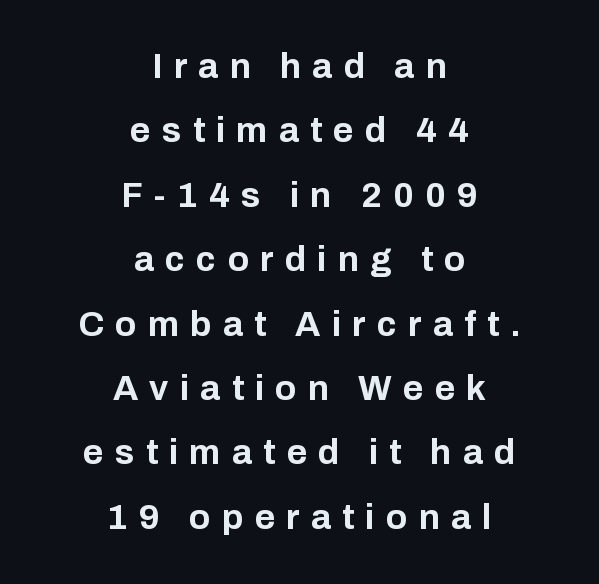
Unmarked baselines from the first word to the last. Rendered with straight, roman letterforms. A typesetter would call this proportional, since set widths differ per character. As a designer I'd log this as weight 700, bold. Look at the tracking — it's clearly loosened, letters drifting apart. The characters display no serif detailing; their extremities are plain.
